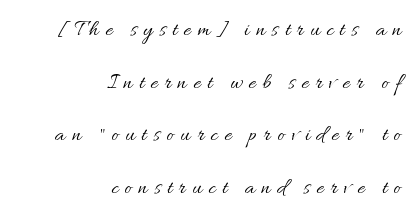
{"bold": "no", "underline": "no", "align": "right", "line_spacing": "loose", "line_spacing_ratio": 2.39, "letter_spacing": "wide", "letter_spacing_em": 0.3, "glyph_px": 22}
